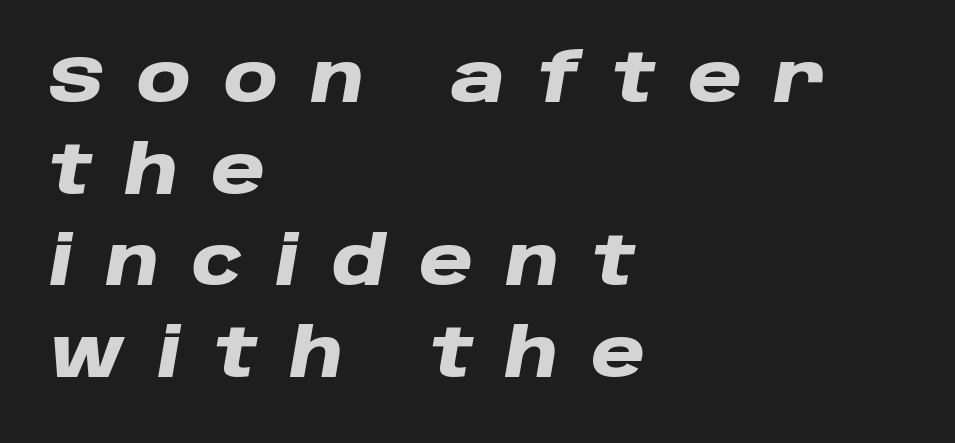
The image shows 66 px heavy, wide type, italic (leaning right); set left-aligned, normal line spacing (1.39x), unusually wide letter spacing (+0.5 em), not underlined; low stroke contrast and a large x-height.
